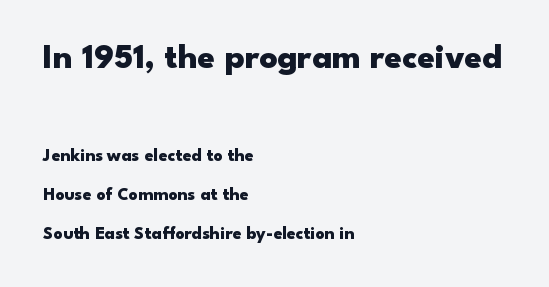
{"serif": "no", "italic": "no", "bold": "yes", "weight": "heavy", "width": "wide", "stroke_contrast": "low", "x_height": "small", "monospaced": "no", "underline": "no", "align": "left", "line_spacing": "loose", "line_spacing_ratio": 2.19, "letter_spacing": "normal", "letter_spacing_em": 0.0, "larger_block": "first", "size_ratio": 1.94, "glyph_px": 35}
